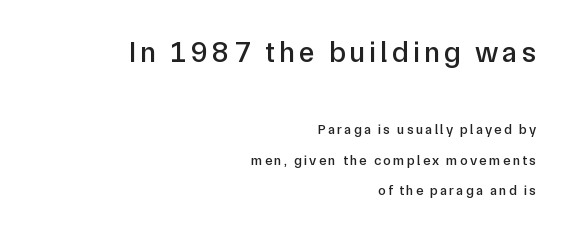
Between these two stacked blocks, the higher one wins on size. Notice the wide empty band between every row — that's loose leading. You could not count columns in this text — the font is proportionally spaced. This is sans-serif lettering, the kind often seen on screens and signage. Lines of text with bare space underneath. The lettering stays uniformly vertical, giving the passage a roman look.
